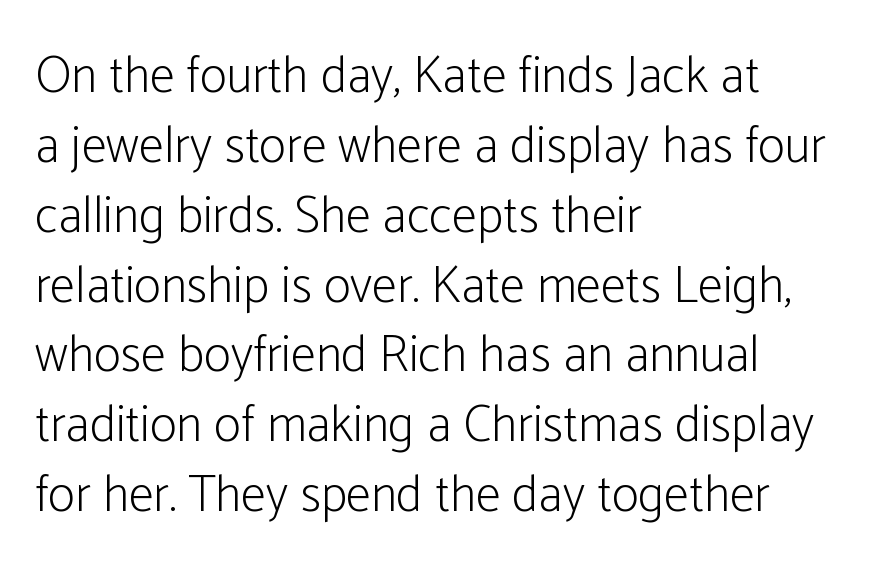
{"serif": "no", "italic": "no", "bold": "no", "weight": "light", "width": "condensed", "stroke_contrast": "low", "x_height": "medium", "monospaced": "no", "underline": "no", "align": "left", "line_spacing": "normal", "line_spacing_ratio": 1.37, "letter_spacing": "normal", "letter_spacing_em": 0.0, "glyph_px": 51}
